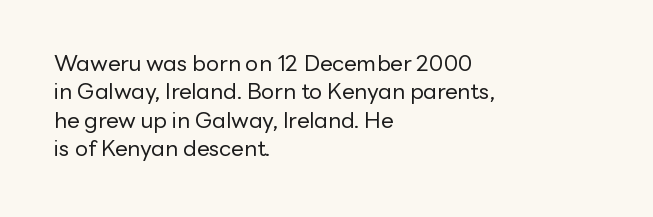
The image shows 22 px text type, upright; set left-aligned, normal line spacing (1.29x), normal letter spacing, not underlined.
